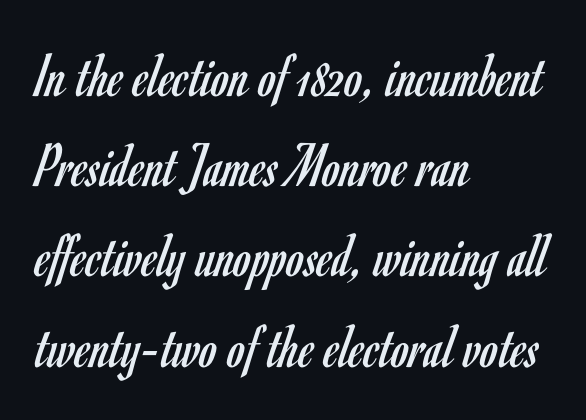
The image shows 64 px regular-weight, condensed sans-serif type; set left-aligned, normal line spacing (1.41x), normal letter spacing, not underlined; low stroke contrast and a small x-height.
